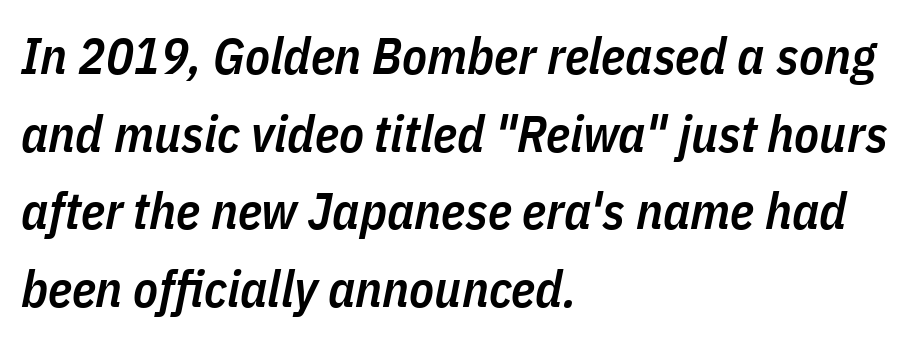
The image shows 51 px semibold, condensed type, italic (leaning right); set left-aligned, normal line spacing (1.52x), normal letter spacing, not underlined; low stroke contrast and a medium x-height.
